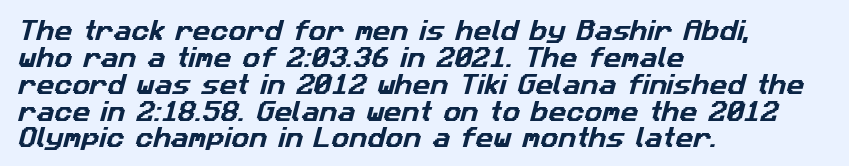
The image shows 22 px text type; set left-aligned, line spacing 1.22x, normal letter spacing, not underlined.
